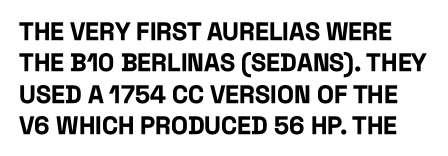
The image shows 25 px bold type, upright; set normal line spacing (1.26x), normal letter spacing, not underlined.
